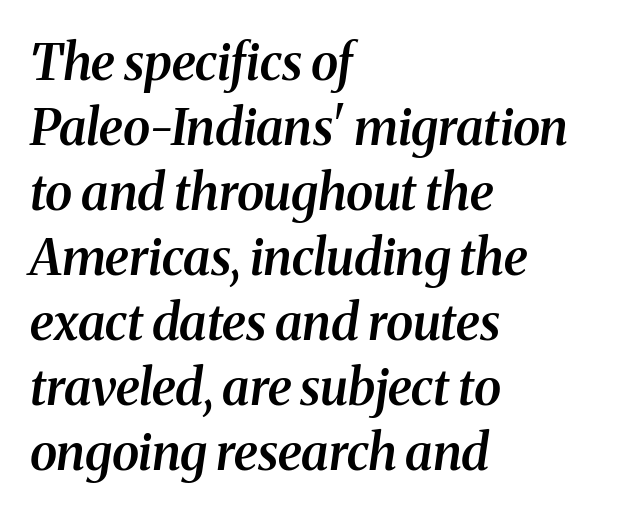
{"serif": "yes", "italic": "yes", "lean": "right", "slant_degrees": 8, "bold": "semi", "weight": "semibold", "width": "normal", "stroke_contrast": "medium", "x_height": "medium", "monospaced": "no", "underline": "no", "align": "left", "line_spacing": "normal", "line_spacing_ratio": 1.3, "letter_spacing": "normal", "letter_spacing_em": 0.0, "glyph_px": 50}
